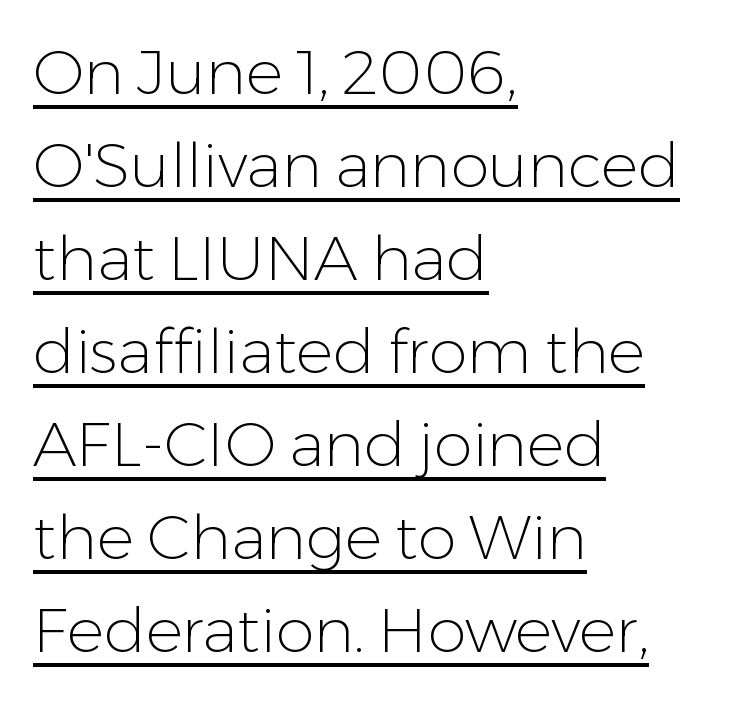
Think standard paragraph weight, or any step lighter than that. Observe the ordinary spacing: letters are neighbours, not strangers. The rag falls on the right side of this text block. The lines sit at an ordinary, default distance from one another. A typesetter would label this face a sans.
